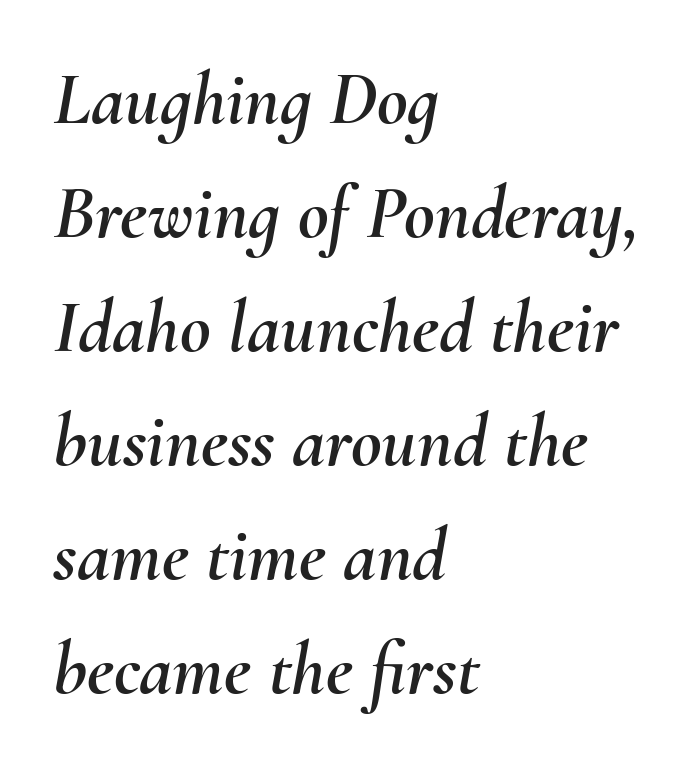
Q: Is the text italic (slanted)? A: Yes, it leans right by about 10 degrees.
Q: Is the text underlined? A: No.
Q: How is the paragraph aligned? A: Left-aligned.
Q: Is the spacing between letters normal or unusually wide? A: Normal.
Q: Is the spacing between lines tight, normal or loose? A: Normal.
Q: Width (condensed, normal, or wide)? A: Normal.
Q: Stroke contrast? A: Medium.
Q: x-height? A: Small.
Q: Monospaced? A: No.
